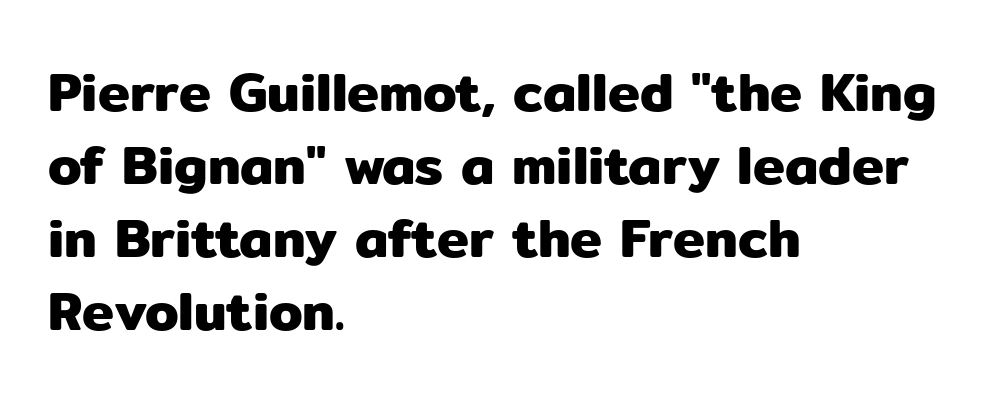
Q: Is the text italic (slanted)? A: No, it is upright.
Q: Is the typeface a serif or a sans-serif typeface? A: Sans-serif.
Q: Is the text underlined? A: No.
Q: How is the paragraph aligned? A: Left-aligned.
Q: Is the spacing between letters normal or unusually wide? A: Normal.
Q: Is the spacing between lines tight, normal or loose? A: Normal.
Q: Width (condensed, normal, or wide)? A: Normal.
Q: Stroke contrast? A: Low.
Q: x-height? A: Medium.
Q: Monospaced? A: No.
